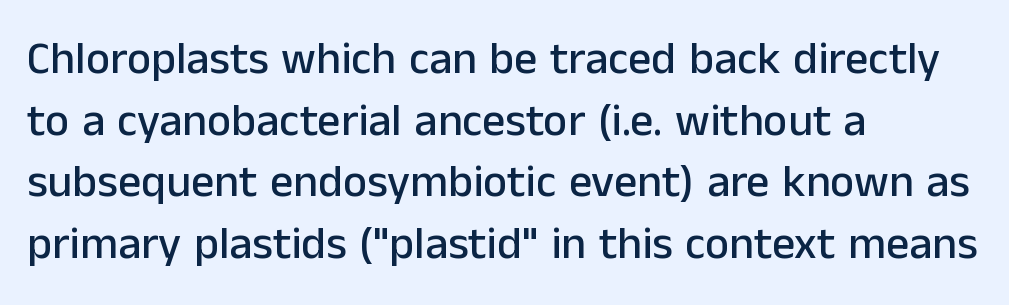
Designer's note — italics off, roman on. The glyphs in this specimen are sans serif. The strip under each line holds only bare page. Normally led — the rows are evenly, conventionally spaced.
